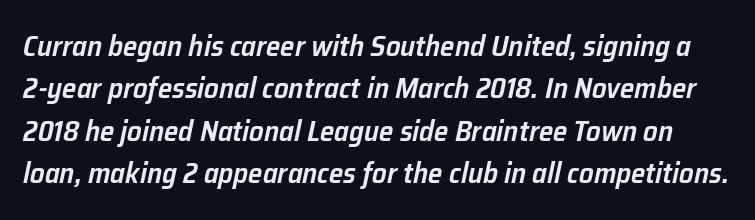
The image shows 29 px semibold type, italic (leaning right); set normal line spacing (1.46x), normal letter spacing, not underlined; low stroke contrast and a medium x-height.
